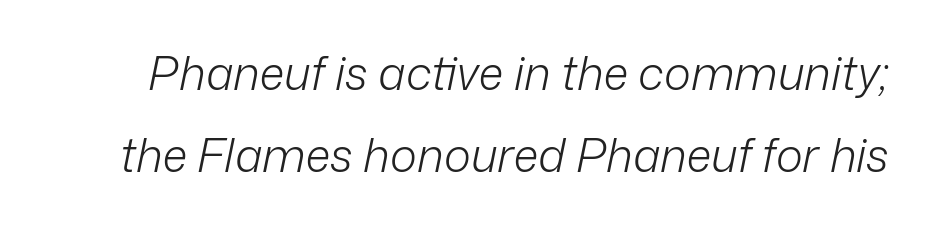
The image shows 46 px light type, italic (leaning right); set line spacing 1.79x, normal letter spacing, not underlined; low stroke contrast and a medium x-height.
